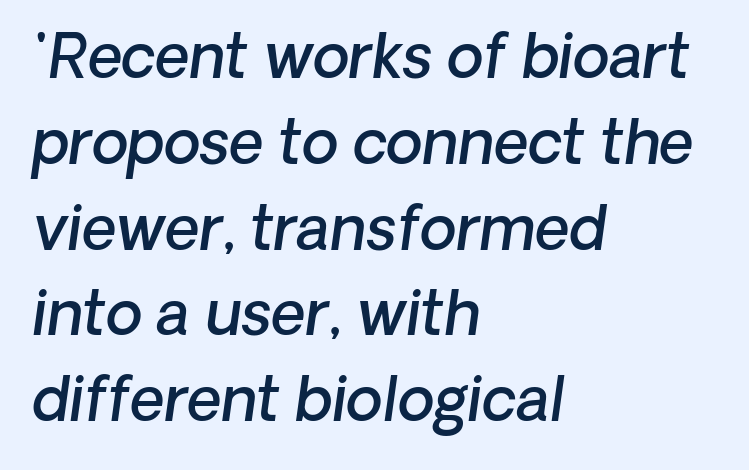
Q: Is the text bold? A: Semi-bold.
Q: Is the text italic (slanted)? A: Yes, it leans right by about 8 degrees.
Q: Is the text underlined? A: No.
Q: How is the paragraph aligned? A: Left-aligned.
Q: Is the spacing between letters normal or unusually wide? A: Normal.
Q: Is the spacing between lines tight, normal or loose? A: Normal.
Q: Width (condensed, normal, or wide)? A: Normal.
Q: Stroke contrast? A: Low.
Q: x-height? A: Medium.
Q: Monospaced? A: No.
